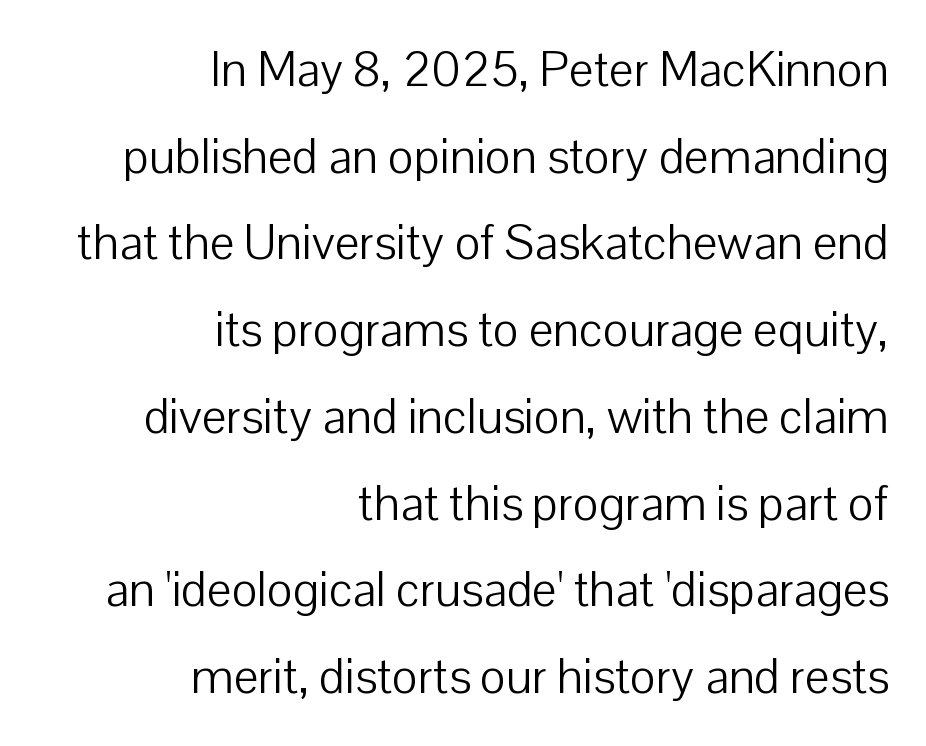
{"serif": "no", "italic": "no", "bold": "no", "weight": "light", "width": "normal", "stroke_contrast": "low", "x_height": "medium", "monospaced": "no", "underline": "no", "align": "right", "line_spacing_ratio": 1.77, "letter_spacing": "normal", "letter_spacing_em": 0.0, "glyph_px": 49}
